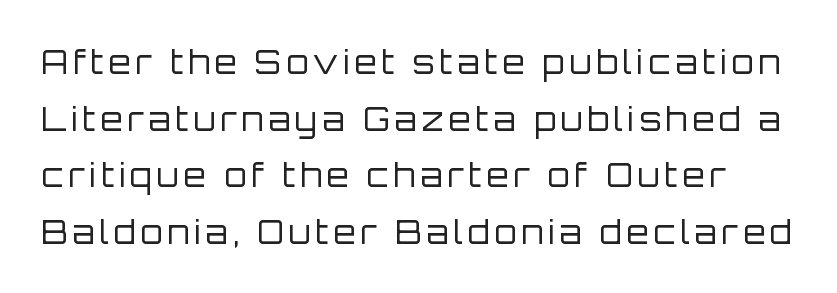
{"serif": "no", "italic": "no", "bold": "no", "weight": "regular", "width": "normal", "stroke_contrast": "low", "x_height": "large", "monospaced": "no", "underline": "no", "line_spacing_ratio": 1.77, "glyph_px": 32}
